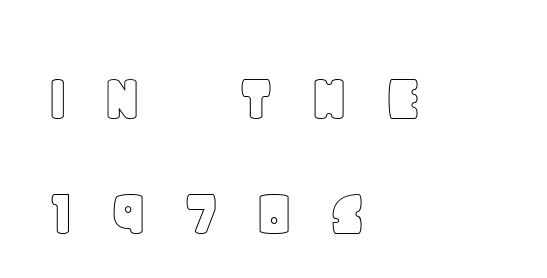
Q: Is the text italic (slanted)? A: No, it is upright.
Q: Is the text underlined? A: No.
Q: How is the paragraph aligned? A: Left-aligned.
Q: Is the spacing between letters normal or unusually wide? A: Unusually wide.
Q: Is the spacing between lines tight, normal or loose? A: Normal.
Q: Width (condensed, normal, or wide)? A: Normal.
Q: x-height? A: Large.
Q: Monospaced? A: No.
